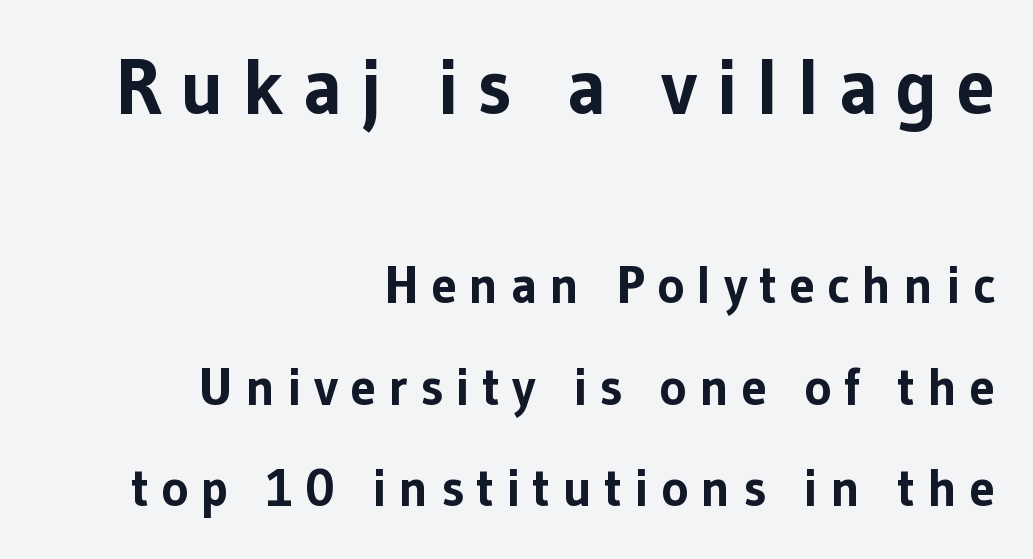
Here the designer chose a conventional face with non-uniform glyph widths. The rendering shows plain stroke endings on the letterforms — a sans-serif design. A typesetter would call this heavily tracked-out type. A clean baseline with only descenders dipping below it. If you measured baseline to baseline, you'd find a long distance.
